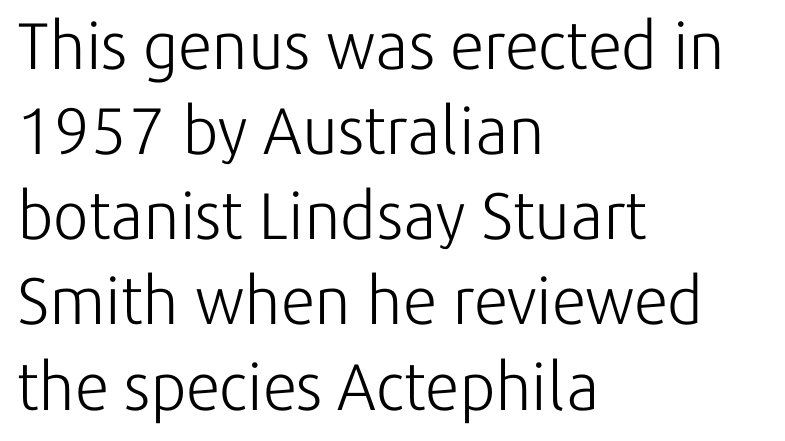
Q: Is the text bold? A: No.
Q: Is the text italic (slanted)? A: No, it is upright.
Q: Is the typeface a serif or a sans-serif typeface? A: Sans-serif.
Q: Is the text underlined? A: No.
Q: How is the paragraph aligned? A: Left-aligned.
Q: Is the spacing between letters normal or unusually wide? A: Normal.
Q: Is the spacing between lines tight, normal or loose? A: Normal.
Q: Width (condensed, normal, or wide)? A: Normal.
Q: Stroke contrast? A: Low.
Q: x-height? A: Medium.
Q: Monospaced? A: No.
